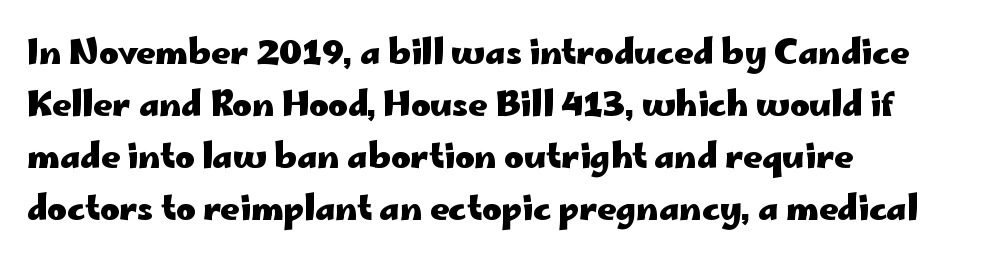
{"serif": "no", "italic": "no", "bold": "yes", "weight": "heavy", "width": "wide", "stroke_contrast": "low", "x_height": "small", "monospaced": "no", "underline": "no", "align": "left", "line_spacing": "normal", "line_spacing_ratio": 1.58, "letter_spacing": "normal", "letter_spacing_em": 0.0, "glyph_px": 33}
